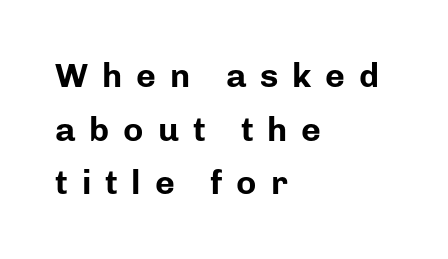
The image shows 34 px bold sans-serif type, upright; set left-aligned, normal line spacing (1.58x), unusually wide letter spacing (+0.41 em), not underlined; low stroke contrast and a medium x-height.
